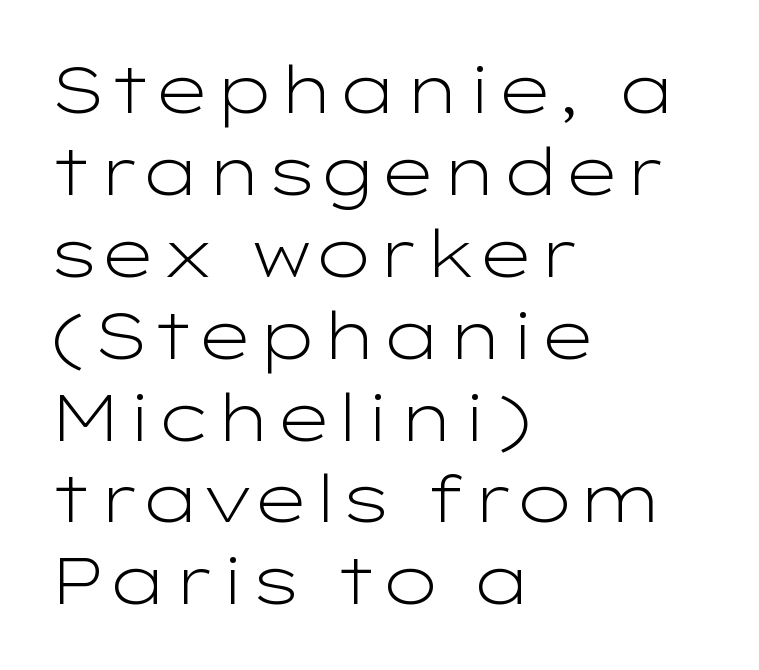
Q: Is the text bold? A: No.
Q: Is the text italic (slanted)? A: No, it is upright.
Q: Is the typeface a serif or a sans-serif typeface? A: Sans-serif.
Q: Is the text underlined? A: No.
Q: How is the paragraph aligned? A: Left-aligned.
Q: Is the spacing between letters normal or unusually wide? A: Normal.
Q: Is the spacing between lines tight, normal or loose? A: Normal.
Q: Width (condensed, normal, or wide)? A: Wide.
Q: Stroke contrast? A: Low.
Q: x-height? A: Medium.
Q: Monospaced? A: No.
